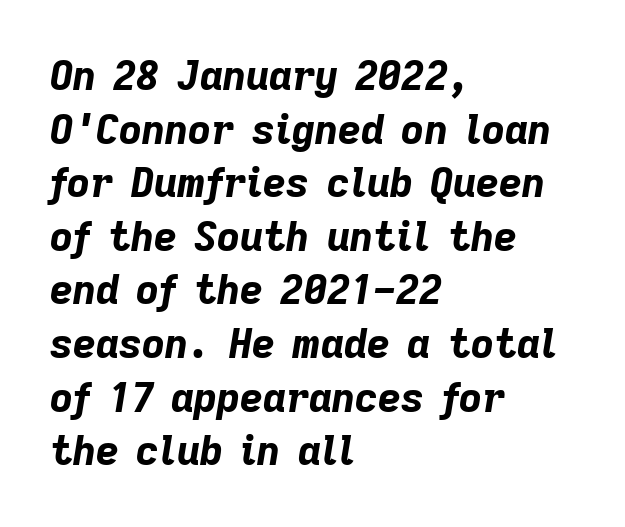
The zone under the glyphs is completely vacant. Short and long lines alike share a common starting point at left. Leading: standard. The face used here has the dense, thick strokes of a bold. These lines are rendered in a variable-pitch font.
